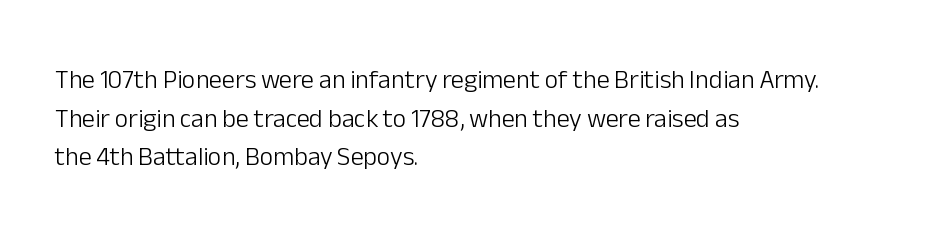
Q: Is the text bold? A: No.
Q: Is the text italic (slanted)? A: No, it is upright.
Q: Is the text underlined? A: No.
Q: How is the paragraph aligned? A: Left-aligned.
Q: Is the spacing between letters normal or unusually wide? A: Normal.
Q: Is the spacing between lines tight, normal or loose? A: Normal.
